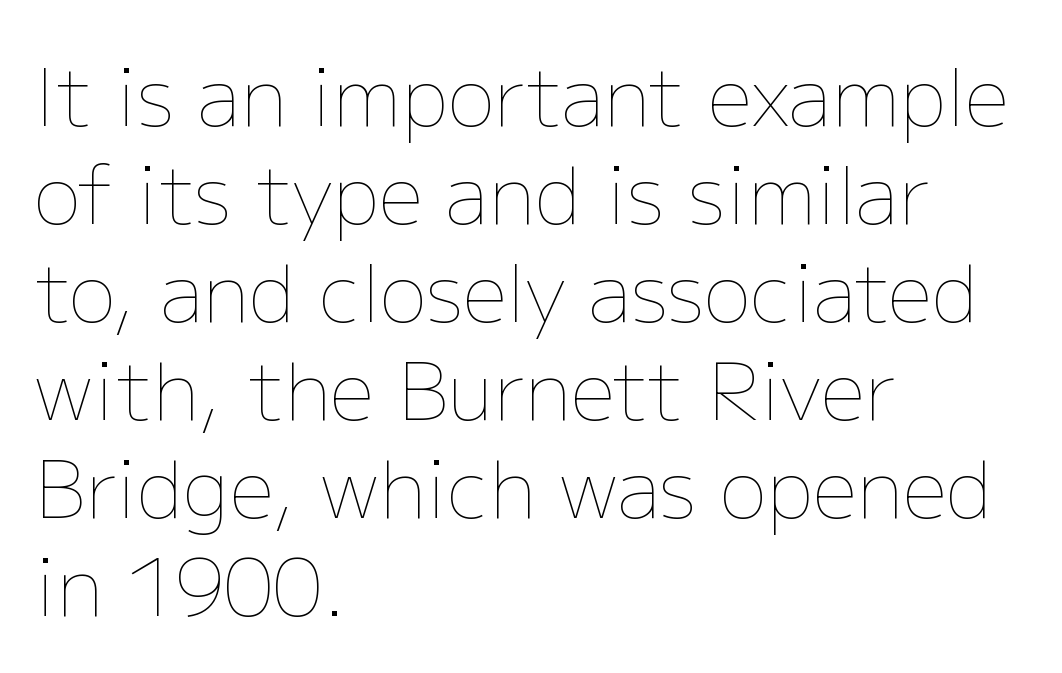
A typesetter would call this zero additional tracking. When letters stand straight like this, we call the style roman or upright. Line starts are locked; line ends wander. You could not count columns in this text — the font is proportionally spaced.
